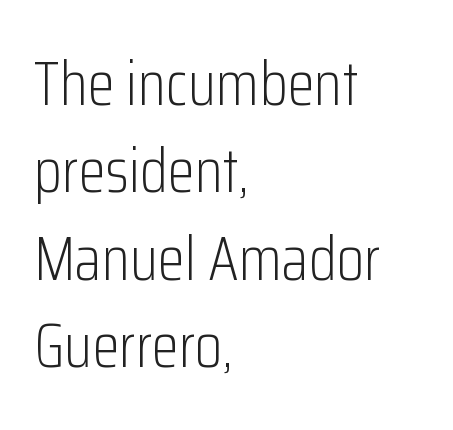
The image shows 62 px light, condensed sans-serif type, upright; set left-aligned, normal line spacing (1.41x), normal letter spacing, not underlined; low stroke contrast and a medium x-height.
